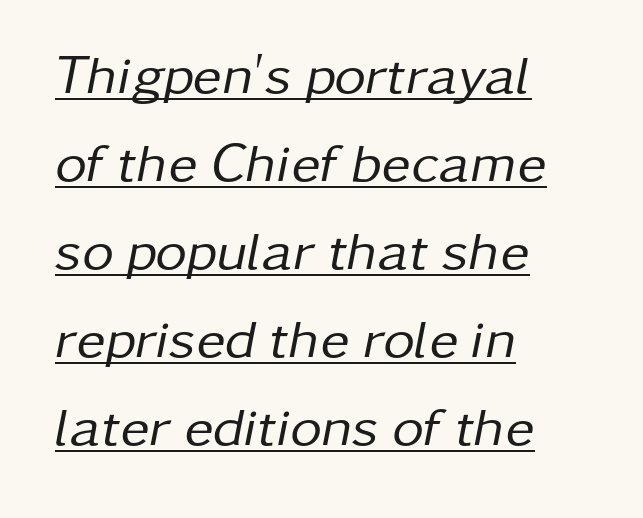
Q: Is the text bold? A: No.
Q: Is the text italic (slanted)? A: Yes, it leans right by about 11 degrees.
Q: Is the text underlined? A: Yes.
Q: How is the paragraph aligned? A: Left-aligned.
Q: Is the spacing between letters normal or unusually wide? A: Normal.
Q: Is the spacing between lines tight, normal or loose? A: Normal.
Q: Width (condensed, normal, or wide)? A: Normal.
Q: Stroke contrast? A: Low.
Q: x-height? A: Medium.
Q: Monospaced? A: No.
